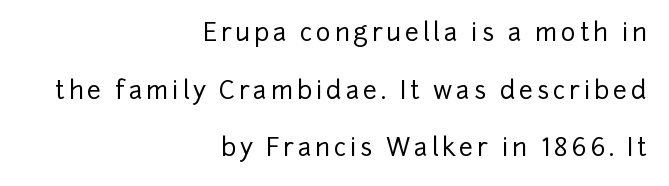
The setting favours the right margin, as signatures and pull-quotes sometimes do. A roman cut, with each character standing at attention. A typesetter would call this leading open, well beyond the default. Descender tails drop into unmarked territory.
